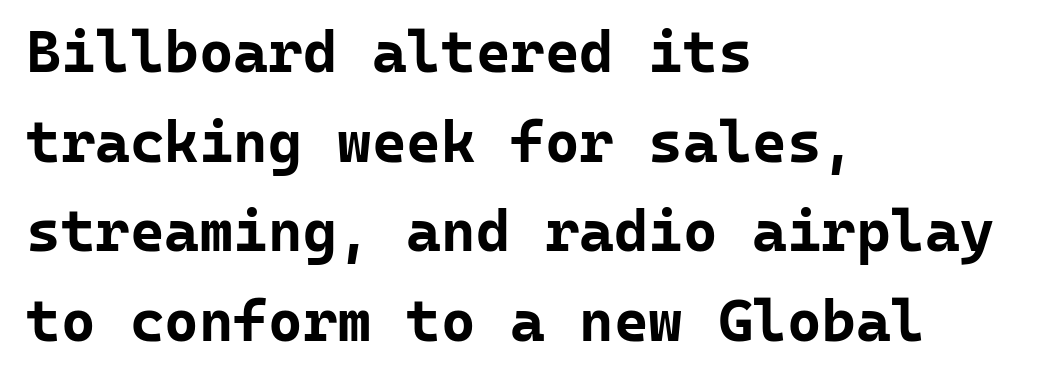
Q: Is the text bold? A: Yes.
Q: Is the text italic (slanted)? A: No, it is upright.
Q: Is the typeface a serif or a sans-serif typeface? A: Sans-serif.
Q: Is the text underlined? A: No.
Q: How is the paragraph aligned? A: Left-aligned.
Q: Is the spacing between letters normal or unusually wide? A: Normal.
Q: Is the spacing between lines tight, normal or loose? A: Normal.
Q: Width (condensed, normal, or wide)? A: Normal.
Q: Stroke contrast? A: Low.
Q: x-height? A: Medium.
Q: Monospaced? A: Yes.
